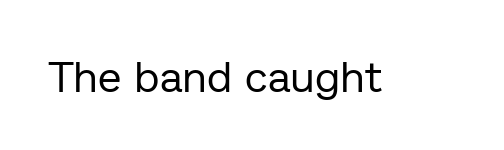
The glyphs in this specimen are sans serif. This is roman type, the default non-slanted kind. Stems and bowls with no extra thickness — not bold. Honestly, the letter spacing is just normal — you wouldn't notice it. The face used here is proportionally spaced, like ordinary book or web type.
